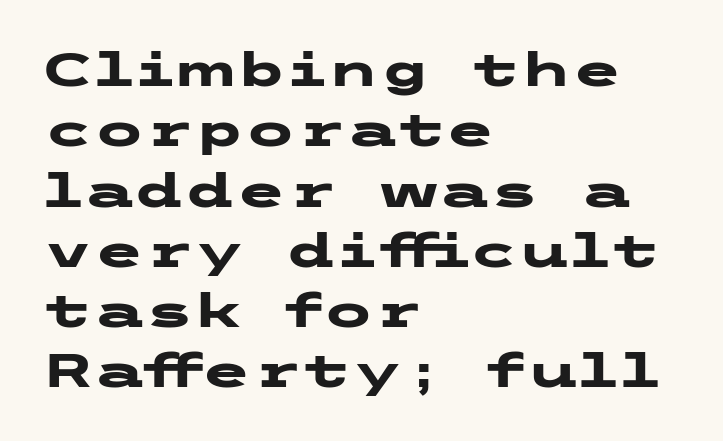
{"serif": "no", "italic": "no", "bold": "yes", "weight": "heavy", "width": "wide", "stroke_contrast": "low", "x_height": "medium", "underline": "no", "align": "left", "line_spacing": "normal", "line_spacing_ratio": 1.31, "letter_spacing": "normal", "letter_spacing_em": 0.0, "glyph_px": 46}
